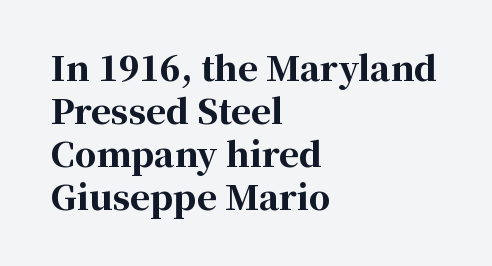
Q: Is the text bold? A: Yes.
Q: Is the text italic (slanted)? A: No, it is upright.
Q: Is the typeface a serif or a sans-serif typeface? A: Serif.
Q: Is the text underlined? A: No.
Q: How is the paragraph aligned? A: Left-aligned.
Q: Is the spacing between letters normal or unusually wide? A: Normal.
Q: Is the spacing between lines tight, normal or loose? A: Normal.
Q: Width (condensed, normal, or wide)? A: Normal.
Q: Stroke contrast? A: High.
Q: x-height? A: Medium.
Q: Monospaced? A: No.
